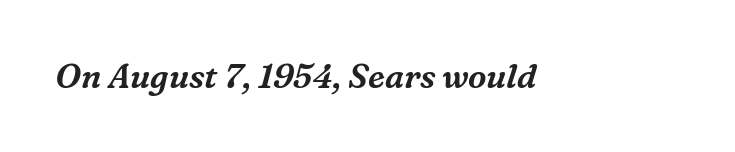
Q: Is the text italic (slanted)? A: Yes, it leans right by about 16 degrees.
Q: Is the typeface a serif or a sans-serif typeface? A: Serif.
Q: Is the text underlined? A: No.
Q: Is the spacing between letters normal or unusually wide? A: Normal.
Q: Width (condensed, normal, or wide)? A: Normal.
Q: Stroke contrast? A: Medium.
Q: x-height? A: Medium.
Q: Monospaced? A: No.
